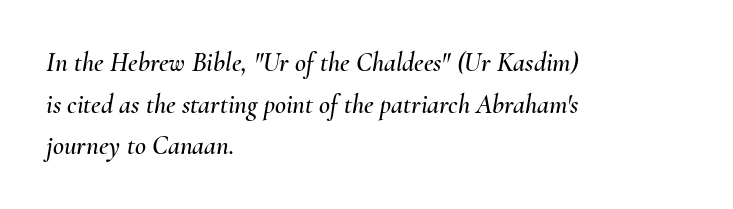
The image shows 27 px text type, italic (leaning right); set left-aligned, normal line spacing (1.54x), normal letter spacing, not underlined.
